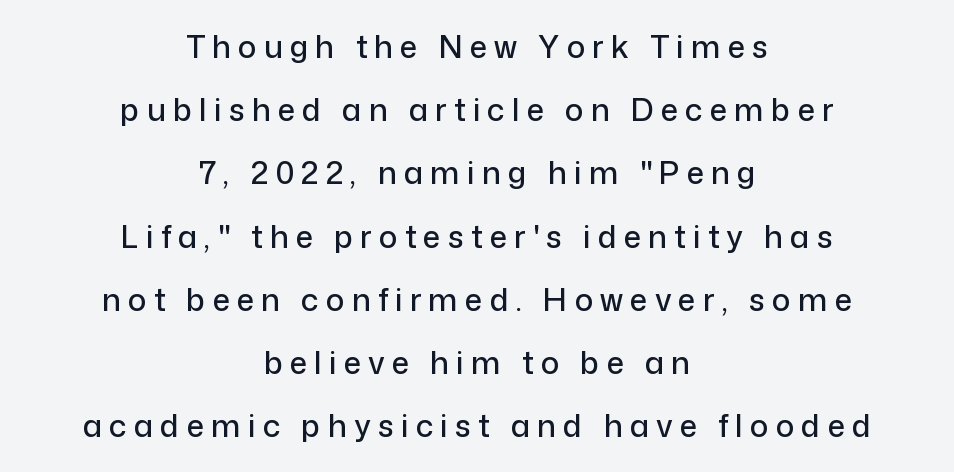
Descenders hang freely into open space. The type sits square on the baseline with zero lean. Horizontally, the lines are justified to the midpoint only. The passage shown stacks its lines with a broad gap. What stands out about the letter spacing? Its width — letters are far apart. In terms of letterform style, serifs are entirely absent.
